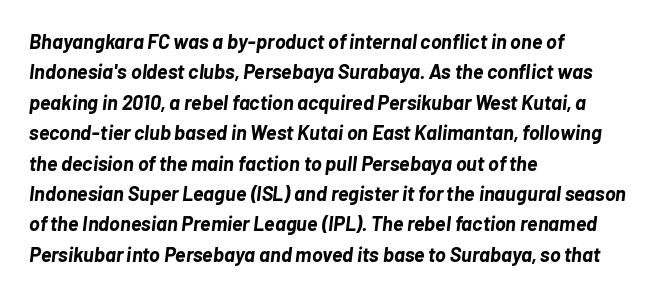
{"italic": "yes", "lean": "right", "slant_degrees": 7, "bold": "yes", "underline": "no", "align": "left", "line_spacing": "normal", "line_spacing_ratio": 1.52, "letter_spacing": "normal", "letter_spacing_em": 0.0, "glyph_px": 20}
